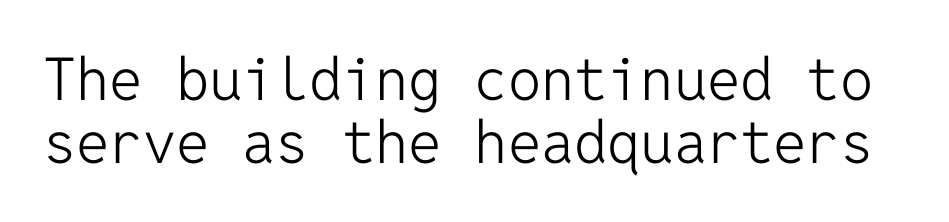
The image shows 59 px light sans-serif type, upright, monospaced; set tight line spacing (1.07x), normal letter spacing, not underlined; low stroke contrast and a medium x-height.
